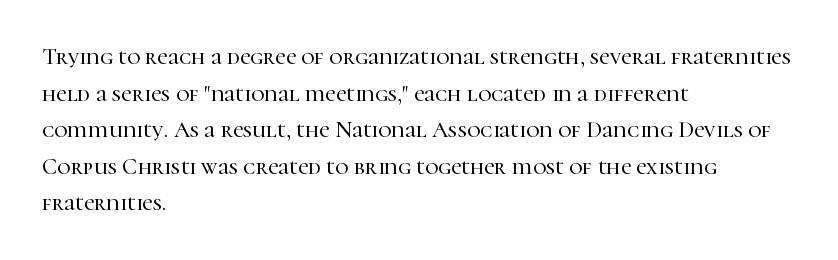
Q: Is the text italic (slanted)? A: No, it is upright.
Q: Is the text underlined? A: No.
Q: How is the paragraph aligned? A: Left-aligned.
Q: Is the spacing between letters normal or unusually wide? A: Normal.
Q: Is the spacing between lines tight, normal or loose? A: Normal.
